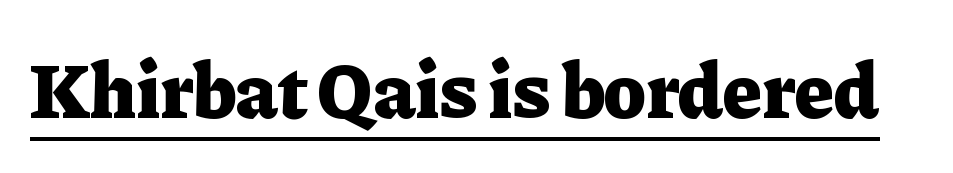
{"serif": "yes", "italic": "no", "bold": "yes", "weight": "heavy", "width": "normal", "stroke_contrast": "low", "x_height": "medium", "monospaced": "no", "underline": "yes", "letter_spacing": "normal", "letter_spacing_em": 0.0, "glyph_px": 79}
